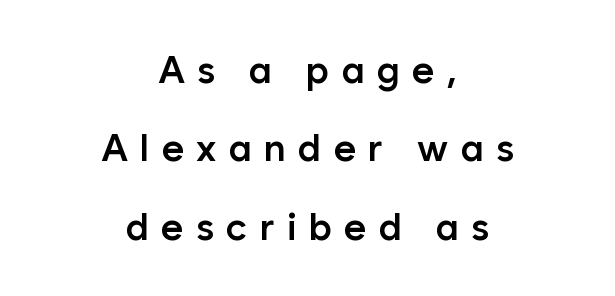
Q: Is the text bold? A: Semi-bold.
Q: Is the text italic (slanted)? A: No, it is upright.
Q: Is the typeface a serif or a sans-serif typeface? A: Sans-serif.
Q: Is the text underlined? A: No.
Q: How is the paragraph aligned? A: Centered.
Q: Is the spacing between letters normal or unusually wide? A: Unusually wide.
Q: Is the spacing between lines tight, normal or loose? A: Loose.
Q: Width (condensed, normal, or wide)? A: Normal.
Q: Stroke contrast? A: Low.
Q: x-height? A: Medium.
Q: Monospaced? A: No.
